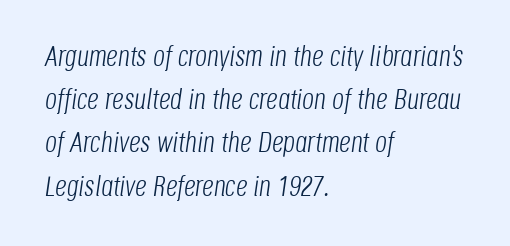
Q: Is the text bold? A: No.
Q: Is the text italic (slanted)? A: Yes, it leans right by about 8 degrees.
Q: Is the text underlined? A: No.
Q: How is the paragraph aligned? A: Left-aligned.
Q: Is the spacing between letters normal or unusually wide? A: Normal.
Q: Is the spacing between lines tight, normal or loose? A: Normal.
Q: Width (condensed, normal, or wide)? A: Condensed.
Q: Stroke contrast? A: Low.
Q: x-height? A: Large.
Q: Monospaced? A: No.
